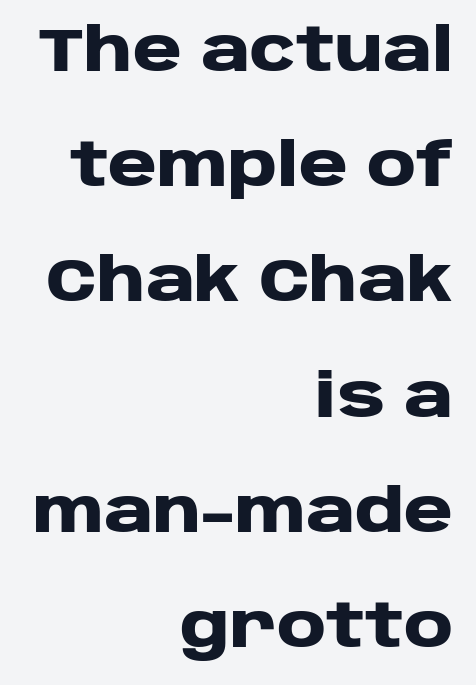
The image shows 60 px heavy, wide sans-serif type, upright; set right-aligned, loose line spacing (1.92x), normal letter spacing, not underlined; low stroke contrast and a large x-height.
